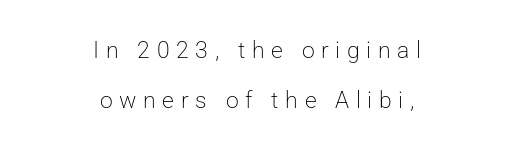
Words appear elongated and porous because spacing is wide. A roman cut, with each character standing at attention. In terms of leading, this rendering errs on the spacious side. Stroke thickness stays within the range of a standard reading face or lighter. A clean baseline with only descenders dipping below it.
